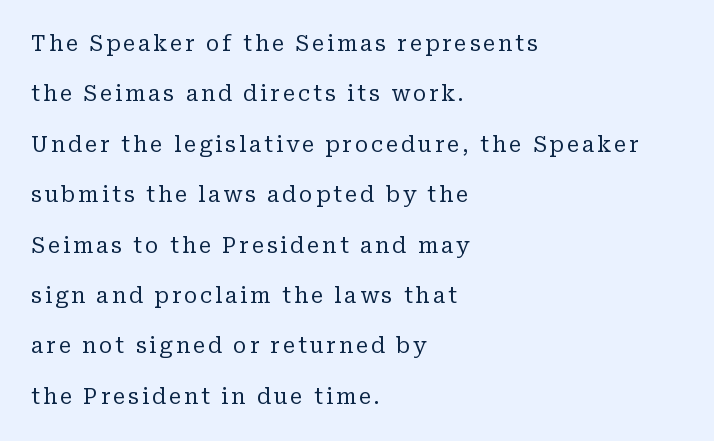
Q: Is the text bold? A: No.
Q: Is the text italic (slanted)? A: No, it is upright.
Q: Is the text underlined? A: No.
Q: How is the paragraph aligned? A: Left-aligned.
Q: Is the spacing between lines tight, normal or loose? A: Loose.
